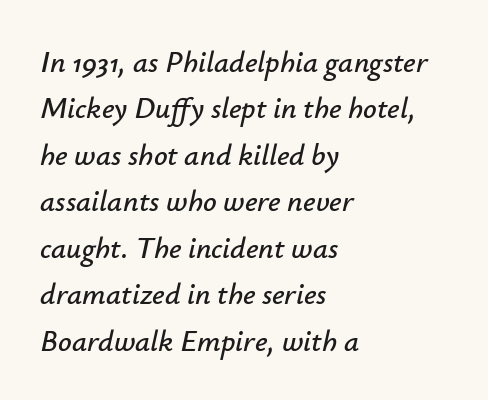
Q: Is the text italic (slanted)? A: Yes, it leans right by about 12 degrees.
Q: Is the text underlined? A: No.
Q: How is the paragraph aligned? A: Left-aligned.
Q: Is the spacing between letters normal or unusually wide? A: Normal.
Q: Is the spacing between lines tight, normal or loose? A: Normal.
Q: Width (condensed, normal, or wide)? A: Normal.
Q: Stroke contrast? A: Low.
Q: x-height? A: Small.
Q: Monospaced? A: No.
